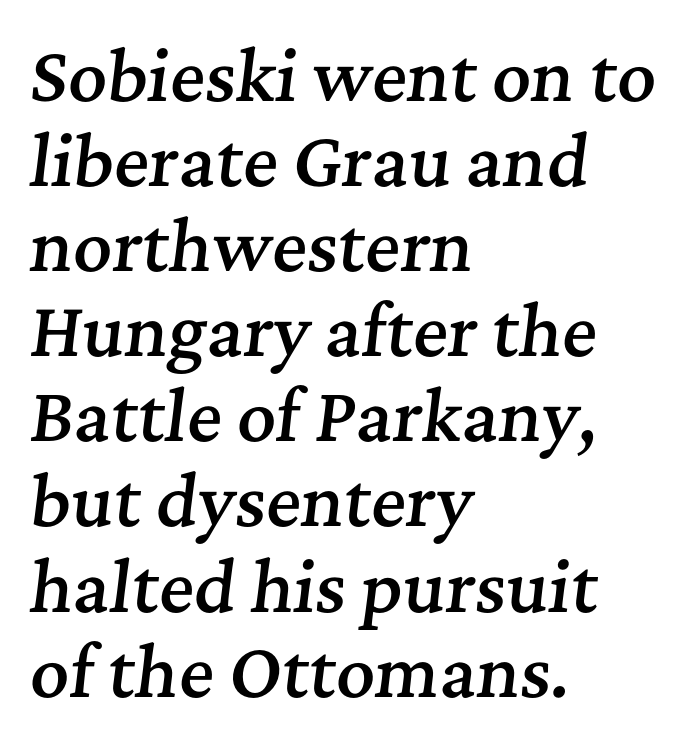
Note the varied advance widths — an 'i' is clearly narrower than an 'm'. When letters slant like this, we call the style italic. Tracking here is standard; glyphs follow each other at the usual distance. Typographic density is moderately raised because the face is semibold. Regarding leading, the lines here are spaced in the standard way. Compared with a centered layout, this one pins lines to the left instead.
